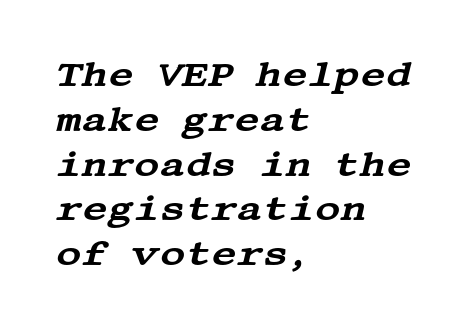
Q: Is the text italic (slanted)? A: Yes, it leans right by about 13 degrees.
Q: Is the typeface a serif or a sans-serif typeface? A: Serif.
Q: Is the text underlined? A: No.
Q: How is the paragraph aligned? A: Left-aligned.
Q: Is the spacing between letters normal or unusually wide? A: Normal.
Q: Is the spacing between lines tight, normal or loose? A: Normal.
Q: Width (condensed, normal, or wide)? A: Wide.
Q: Stroke contrast? A: Medium.
Q: x-height? A: Large.
